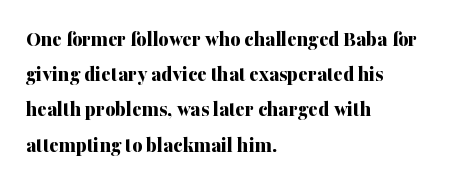
{"italic": "no", "bold": "yes", "underline": "no", "align": "left", "line_spacing": "normal", "line_spacing_ratio": 1.6, "letter_spacing": "normal", "letter_spacing_em": 0.0, "glyph_px": 22}
